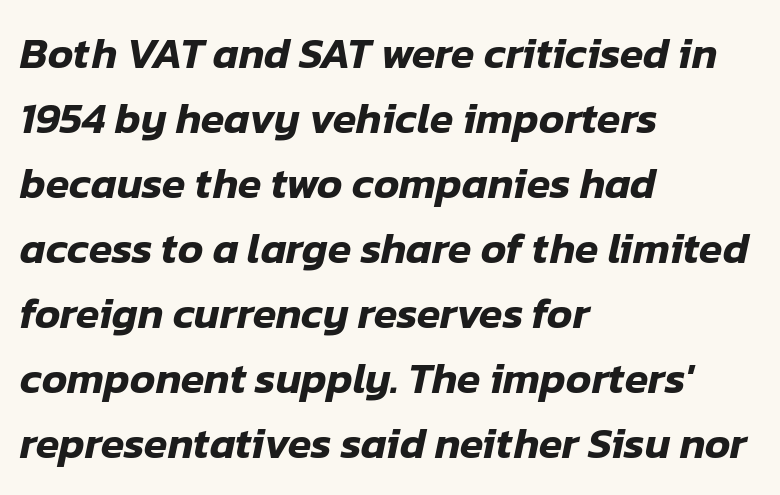
Q: Is the text italic (slanted)? A: Yes, it leans right by about 12 degrees.
Q: Is the text underlined? A: No.
Q: How is the paragraph aligned? A: Left-aligned.
Q: Is the spacing between letters normal or unusually wide? A: Normal.
Q: Is the spacing between lines tight, normal or loose? A: Normal.
Q: Width (condensed, normal, or wide)? A: Normal.
Q: Stroke contrast? A: Low.
Q: x-height? A: Medium.
Q: Monospaced? A: No.
